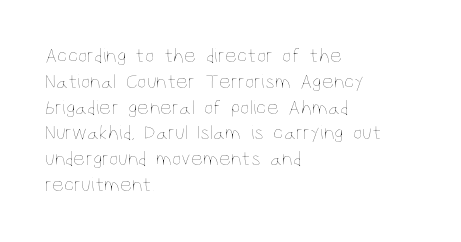
Visually the block forms a straight wall on the left and a jagged coastline on the right. This sample uses plain, unmodified letter spacing. The face looks like a standard text weight, possibly lighter. Check under the words: just untouched page. Does the lettering tilt? It doesn't — this is upright.
